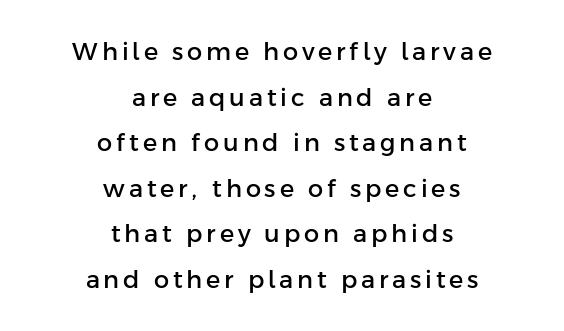
Q: Is the text italic (slanted)? A: No, it is upright.
Q: Is the text underlined? A: No.
Q: How is the paragraph aligned? A: Centered.
Q: Is the spacing between lines tight, normal or loose? A: Loose.
